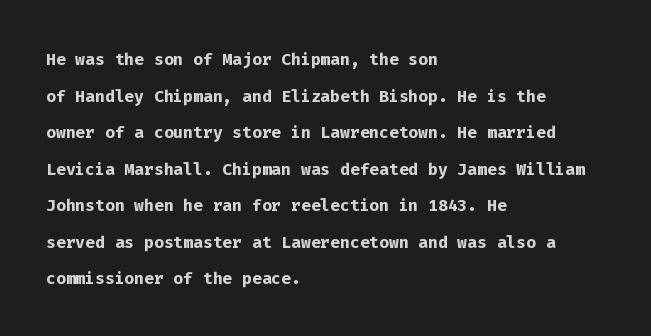
{"italic": "no", "bold": "yes", "underline": "no", "align": "left", "line_spacing": "normal", "line_spacing_ratio": 1.59, "letter_spacing": "normal", "letter_spacing_em": 0.0, "glyph_px": 23}
